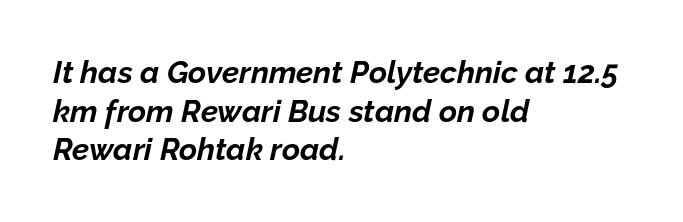
Q: Is the text bold? A: Yes.
Q: Is the text italic (slanted)? A: Yes, it leans right by about 12 degrees.
Q: Is the text underlined? A: No.
Q: How is the paragraph aligned? A: Left-aligned.
Q: Is the spacing between letters normal or unusually wide? A: Normal.
Q: Is the spacing between lines tight, normal or loose? A: Normal.
Q: Width (condensed, normal, or wide)? A: Normal.
Q: Stroke contrast? A: Low.
Q: x-height? A: Medium.
Q: Monospaced? A: No.
